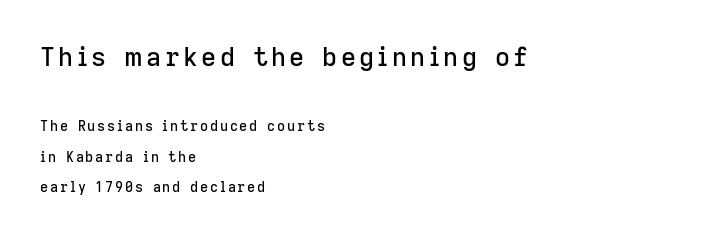
{"italic": "no", "underline": "no", "align": "left", "line_spacing": "loose", "line_spacing_ratio": 2.17, "larger_block": "first", "size_ratio": 1.86, "glyph_px": 26}
